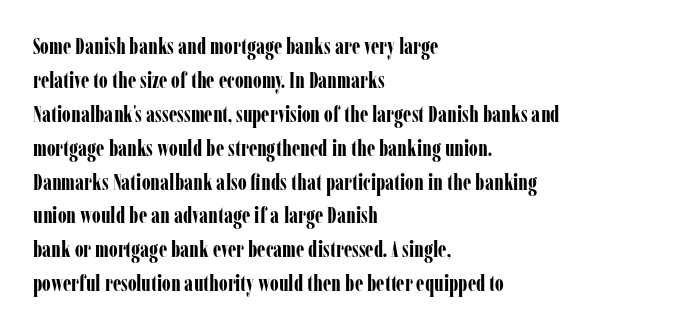
Q: Is the text bold? A: Yes.
Q: Is the text italic (slanted)? A: No, it is upright.
Q: Is the text underlined? A: No.
Q: How is the paragraph aligned? A: Left-aligned.
Q: Is the spacing between letters normal or unusually wide? A: Normal.
Q: Is the spacing between lines tight, normal or loose? A: Normal.
